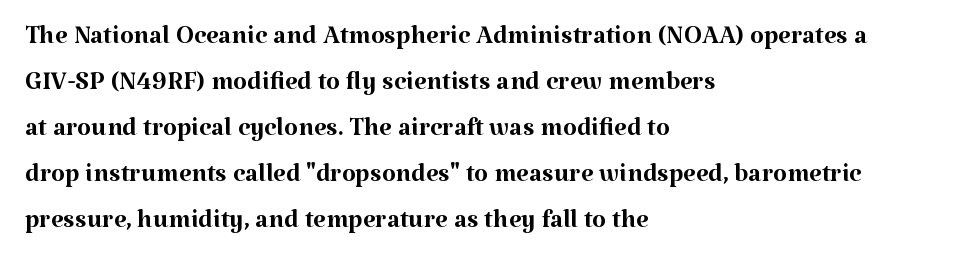
Q: Is the text bold? A: No.
Q: Is the text italic (slanted)? A: No, it is upright.
Q: Is the typeface a serif or a sans-serif typeface? A: Serif.
Q: Is the text underlined? A: No.
Q: How is the paragraph aligned? A: Left-aligned.
Q: Is the spacing between letters normal or unusually wide? A: Normal.
Q: Is the spacing between lines tight, normal or loose? A: Normal.
Q: Width (condensed, normal, or wide)? A: Normal.
Q: Stroke contrast? A: Medium.
Q: x-height? A: Medium.
Q: Monospaced? A: No.
